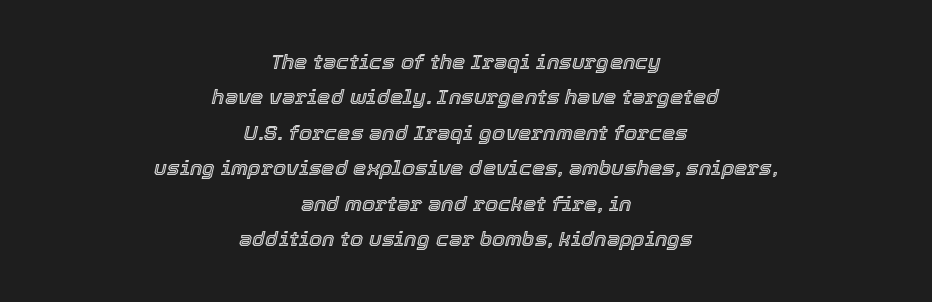
{"italic": "yes", "lean": "right", "slant_degrees": 12, "underline": "no", "align": "center", "line_spacing": "normal", "line_spacing_ratio": 1.69, "letter_spacing": "normal", "letter_spacing_em": 0.0, "glyph_px": 21}
